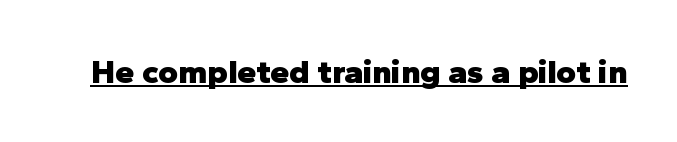
The image shows 34 px heavy sans-serif type, upright; set normal letter spacing, underlined; low stroke contrast and a medium x-height.
